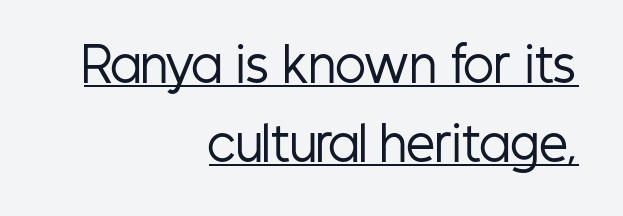
The image shows 46 px regular-weight, condensed sans-serif type, upright; set right-aligned, line spacing 1.71x, normal letter spacing, underlined; low stroke contrast and a medium x-height.
